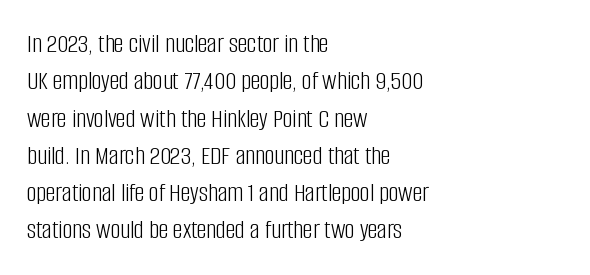
Interline gaps are of average width in this sample. Inter-character spacing is left at the font's built-in metrics. If you drew a line through each stem, it would be perfectly vertical. Words float on clear page, feet unadorned. Each line starts at the same left margin while the right side varies.
